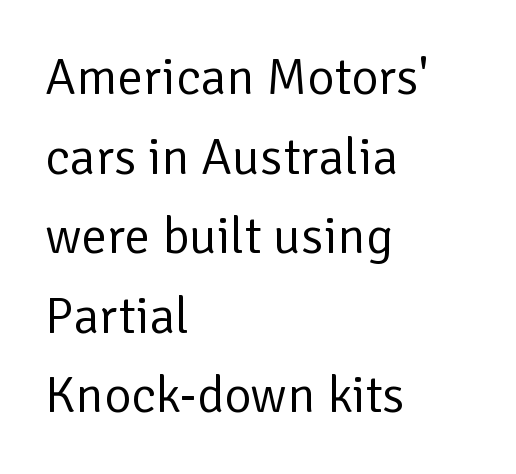
The passage shown is not underscored anywhere. The cut favours lightness, reaching ordinary text weight at its darkest. You could not count columns in this text — the font is proportionally spaced. The line texture is even and compact thanks to regular tracking. This block has exactly the height ordinary leading produces. A student would call this left alignment; a typographer would say flush left, rag right.
